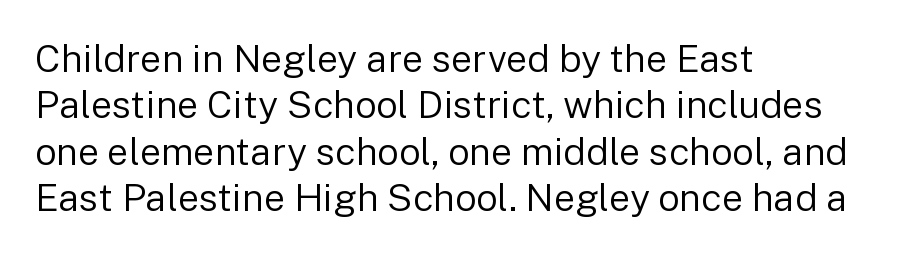
Q: Is the text bold? A: No.
Q: Is the text italic (slanted)? A: No, it is upright.
Q: Is the typeface a serif or a sans-serif typeface? A: Sans-serif.
Q: Is the text underlined? A: No.
Q: How is the paragraph aligned? A: Left-aligned.
Q: Is the spacing between letters normal or unusually wide? A: Normal.
Q: Width (condensed, normal, or wide)? A: Normal.
Q: Stroke contrast? A: Low.
Q: x-height? A: Medium.
Q: Monospaced? A: No.
